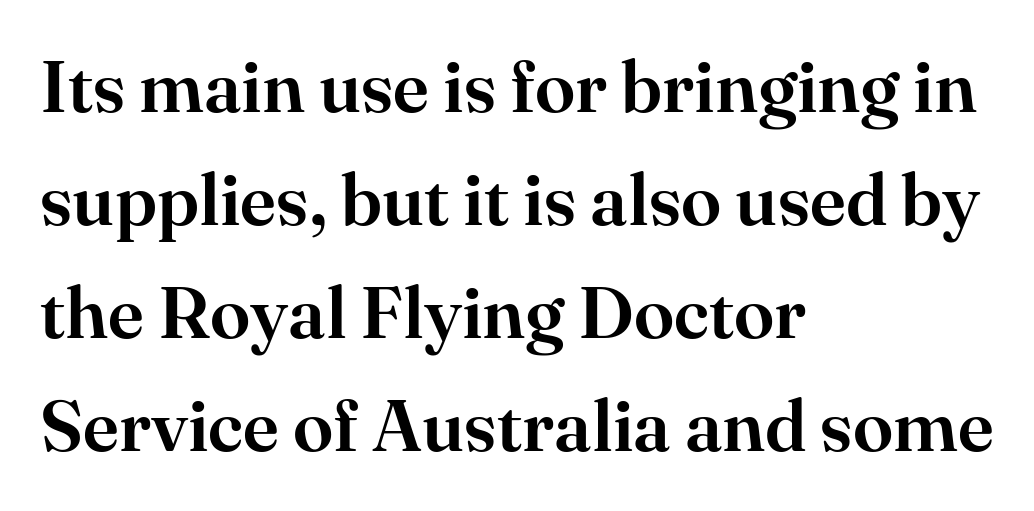
Q: Is the text italic (slanted)? A: No, it is upright.
Q: Is the typeface a serif or a sans-serif typeface? A: Serif.
Q: Is the text underlined? A: No.
Q: How is the paragraph aligned? A: Left-aligned.
Q: Is the spacing between letters normal or unusually wide? A: Normal.
Q: Is the spacing between lines tight, normal or loose? A: Normal.
Q: Width (condensed, normal, or wide)? A: Normal.
Q: Stroke contrast? A: High.
Q: x-height? A: Small.
Q: Monospaced? A: No.
